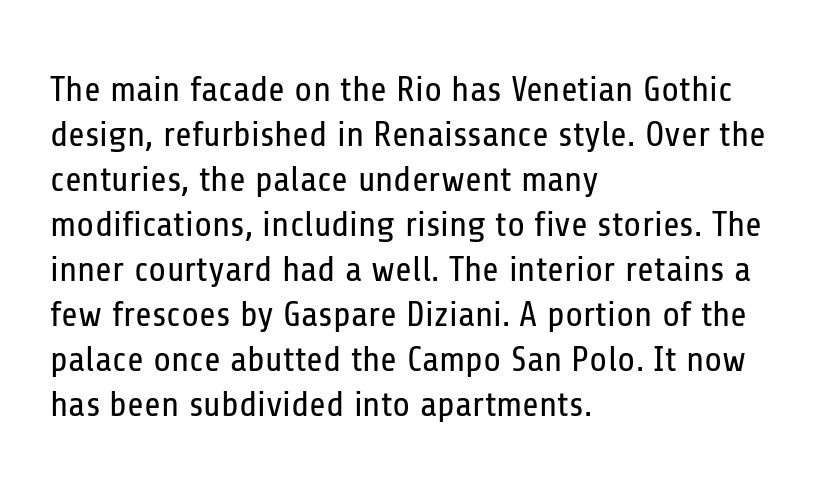
Q: Is the text bold? A: No.
Q: Is the text italic (slanted)? A: No, it is upright.
Q: Is the typeface a serif or a sans-serif typeface? A: Sans-serif.
Q: Is the text underlined? A: No.
Q: How is the paragraph aligned? A: Left-aligned.
Q: Is the spacing between letters normal or unusually wide? A: Normal.
Q: Is the spacing between lines tight, normal or loose? A: Normal.
Q: Width (condensed, normal, or wide)? A: Condensed.
Q: Stroke contrast? A: Low.
Q: x-height? A: Medium.
Q: Monospaced? A: No.
